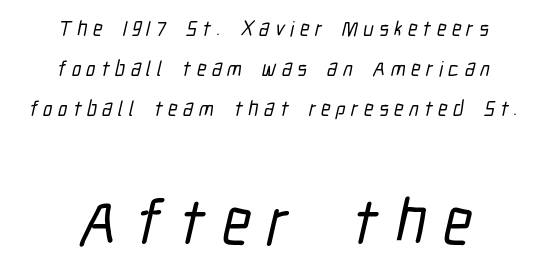
The image shows 64 px condensed sans-serif type; set centered, loose line spacing (1.91x), unusually wide letter spacing (+0.26 em), not underlined; the second (bottom) block is 3.05x larger; low stroke contrast and a medium x-height.
